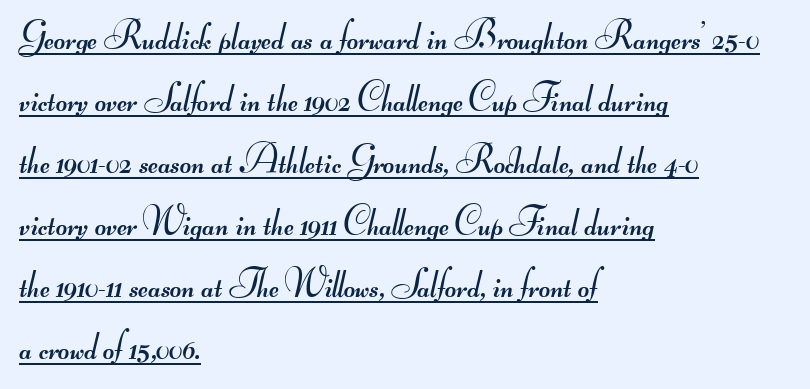
Q: Is the text bold? A: No.
Q: Is the typeface a serif or a sans-serif typeface? A: Sans-serif.
Q: Is the text underlined? A: Yes.
Q: How is the paragraph aligned? A: Left-aligned.
Q: Is the spacing between letters normal or unusually wide? A: Normal.
Q: Is the spacing between lines tight, normal or loose? A: Normal.
Q: Width (condensed, normal, or wide)? A: Wide.
Q: Stroke contrast? A: Medium.
Q: Monospaced? A: No.
